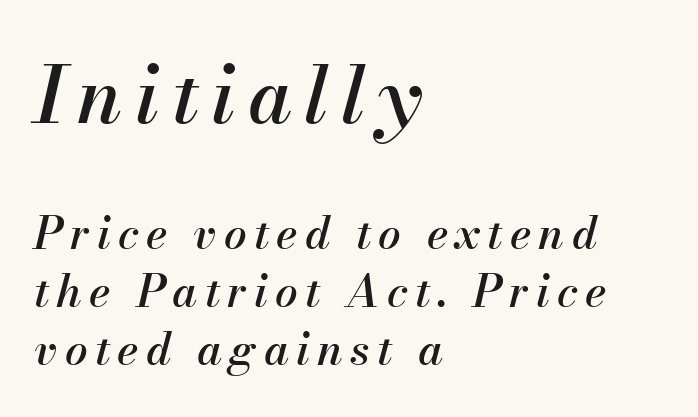
Q: Is the text italic (slanted)? A: Yes, it leans right by about 13 degrees.
Q: Is the text underlined? A: No.
Q: How is the paragraph aligned? A: Left-aligned.
Q: Is the spacing between lines tight, normal or loose? A: Normal.
Q: Which block of text is set in a larger size, the first (top) or the second (bottom)? A: The first (top) one.
Q: Width (condensed, normal, or wide)? A: Normal.
Q: Stroke contrast? A: Medium.
Q: x-height? A: Small.
Q: Monospaced? A: No.
